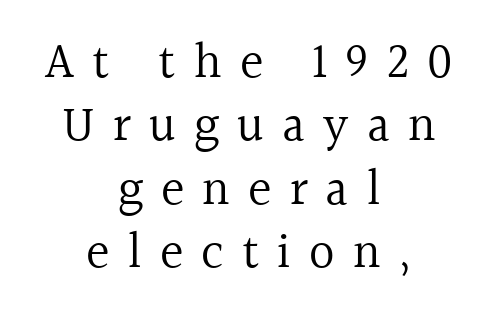
The image shows 50 px regular-weight serif type, upright; set centered, normal line spacing (1.27x), unusually wide letter spacing (+0.36 em), not underlined; a medium x-height.
